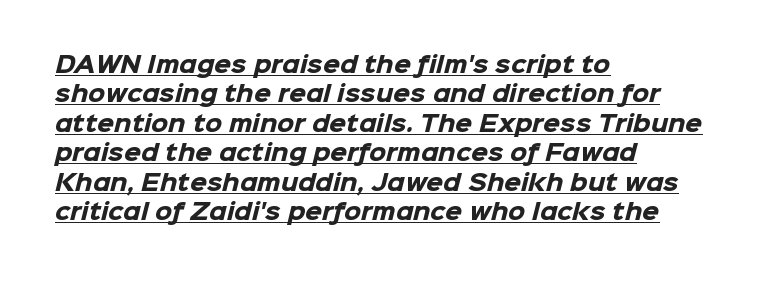
The image shows 22 px bold type; set left-aligned, normal line spacing (1.34x), normal letter spacing, underlined.
